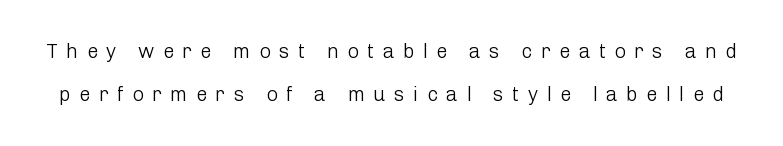
The image shows 20 px text type, upright; set loose line spacing (2.17x), unusually wide letter spacing (+0.42 em), not underlined.
